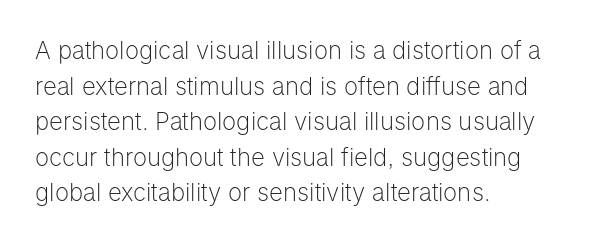
No italicization has been applied; the sample stays upright. Each line starts at the same left margin while the right side varies. Weight: regular or lighter. Compared with typical paragraphs, the rows here are spaced about the same. No extra tracking has been applied to these lines. Any mark beneath the type? The region is blank.
